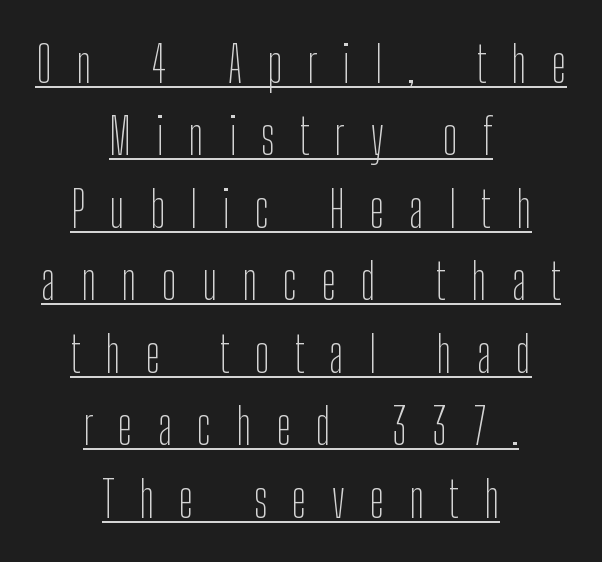
Posture: vertical. Weight: not bold — regular or lighter. In terms of letterform style, serifs are entirely absent. Every row of glyphs is offset so its center matches the block's center. Is this a fixed-width face? No — the glyphs have proportional, varying widths. Honestly, the underline is the first thing you notice here.
